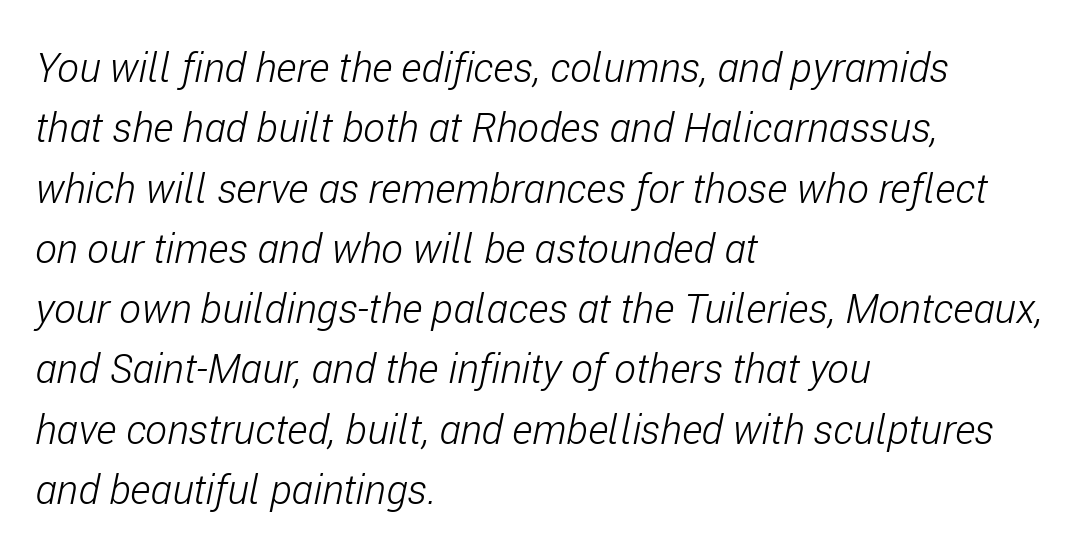
The image shows 41 px light, condensed type, italic (leaning right); set left-aligned, normal line spacing (1.47x), normal letter spacing, not underlined; low stroke contrast and a medium x-height.
